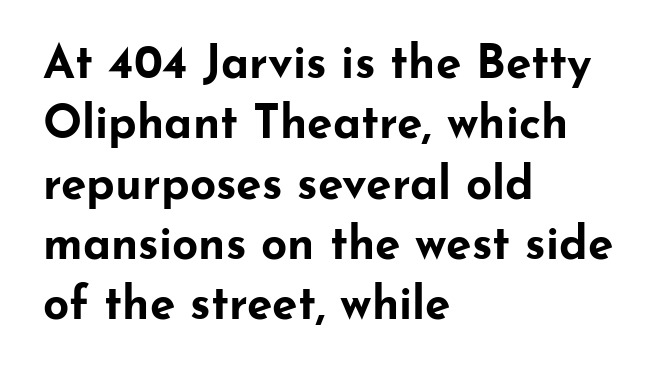
One-word summary of the alignment: left. Heft: maximum for text — a bold. Descenders are the only things crossing below the line. In terms of leading, this rendering sits right in the middle. Tracking here is standard; glyphs follow each other at the usual distance. The text was rendered using a sans face with plain stroke endings.
